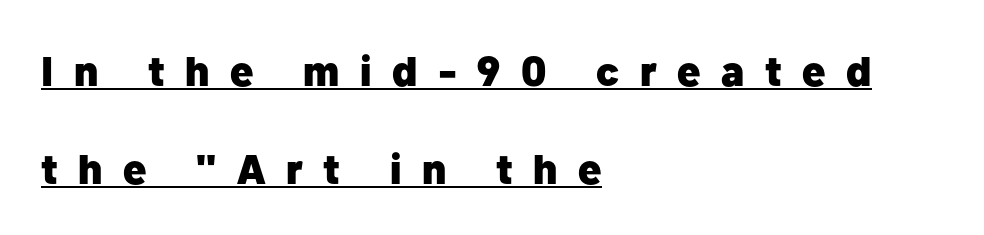
{"serif": "no", "italic": "no", "bold": "yes", "weight": "heavy", "width": "normal", "stroke_contrast": "low", "x_height": "medium", "monospaced": "no", "underline": "yes", "align": "left", "line_spacing": "loose", "line_spacing_ratio": 2.33, "letter_spacing": "wide", "letter_spacing_em": 0.49, "glyph_px": 42}
